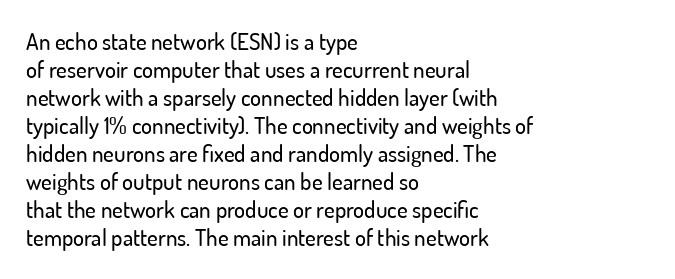
Look at the tracking — it's just the regular setting, nothing added. Caption: multi-line text, flush left, ragged right. Notice how the stems are strictly vertical — no italics here. A clean baseline with only descenders dipping below it.
